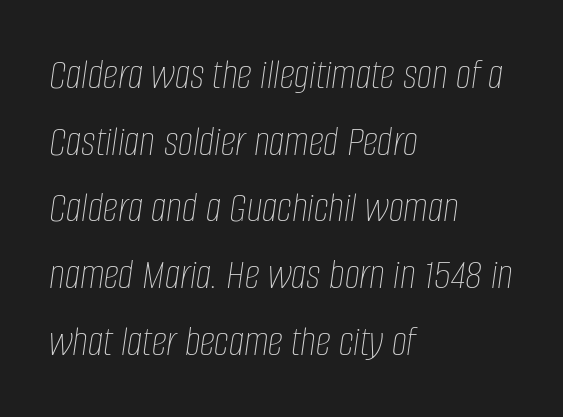
The image shows 43 px thin, condensed type, italic (leaning right); set left-aligned, normal line spacing (1.55x), normal letter spacing, not underlined; low stroke contrast and a large x-height.
